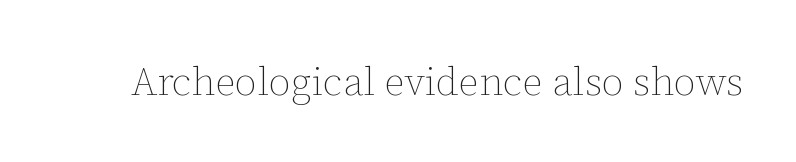
Q: Is the text bold? A: No.
Q: Is the text italic (slanted)? A: No, it is upright.
Q: Is the text underlined? A: No.
Q: Is the spacing between letters normal or unusually wide? A: Normal.
Q: Width (condensed, normal, or wide)? A: Normal.
Q: Stroke contrast? A: Low.
Q: x-height? A: Medium.
Q: Monospaced? A: No.
